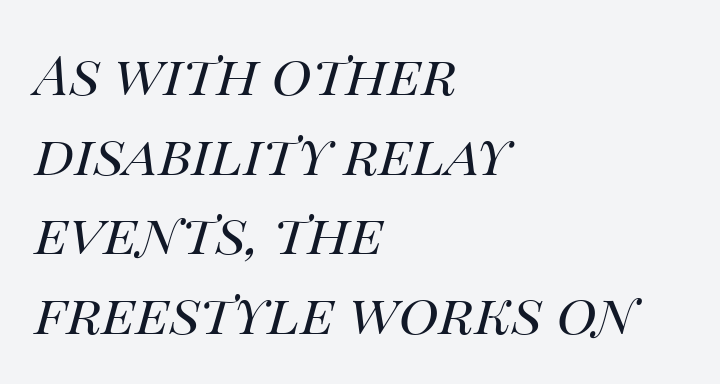
{"italic": "yes", "lean": "right", "slant_degrees": 14, "bold": "no", "weight": "regular", "width": "normal", "stroke_contrast": "high", "x_height": "large", "monospaced": "no", "underline": "no", "align": "left", "line_spacing": "normal", "line_spacing_ratio": 1.45, "letter_spacing": "normal", "letter_spacing_em": 0.0, "glyph_px": 55}
